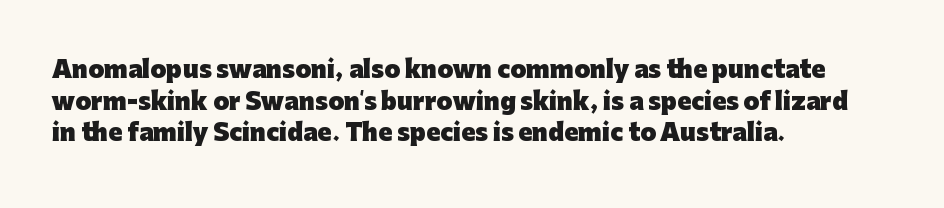
{"italic": "no", "bold": "yes", "underline": "no", "align": "left", "line_spacing": "normal", "line_spacing_ratio": 1.38, "letter_spacing": "normal", "letter_spacing_em": 0.0, "glyph_px": 23}
